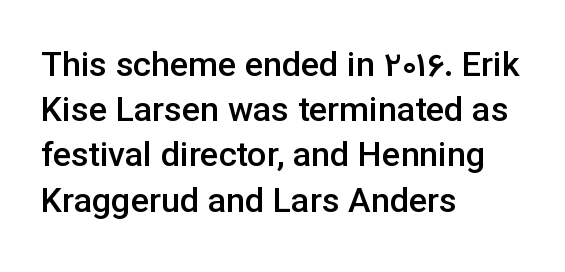
Q: Is the text bold? A: Semi-bold.
Q: Is the text italic (slanted)? A: No, it is upright.
Q: Is the typeface a serif or a sans-serif typeface? A: Sans-serif.
Q: Is the text underlined? A: No.
Q: How is the paragraph aligned? A: Left-aligned.
Q: Is the spacing between letters normal or unusually wide? A: Normal.
Q: Is the spacing between lines tight, normal or loose? A: Normal.
Q: Width (condensed, normal, or wide)? A: Normal.
Q: Stroke contrast? A: Low.
Q: x-height? A: Medium.
Q: Monospaced? A: No.
